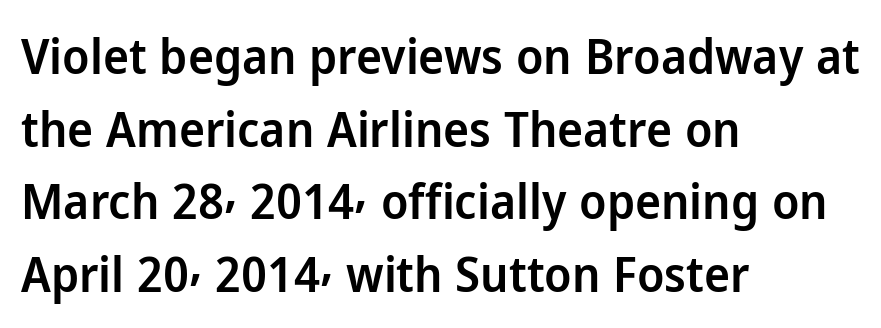
Q: Is the text bold? A: Semi-bold.
Q: Is the text italic (slanted)? A: No, it is upright.
Q: Is the typeface a serif or a sans-serif typeface? A: Sans-serif.
Q: Is the text underlined? A: No.
Q: How is the paragraph aligned? A: Left-aligned.
Q: Is the spacing between letters normal or unusually wide? A: Normal.
Q: Is the spacing between lines tight, normal or loose? A: Normal.
Q: Width (condensed, normal, or wide)? A: Normal.
Q: Stroke contrast? A: Low.
Q: x-height? A: Medium.
Q: Monospaced? A: No.
